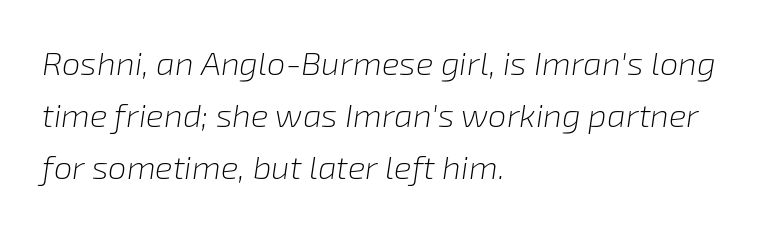
The image shows 33 px light type, italic (leaning right); set left-aligned, normal line spacing (1.58x), normal letter spacing, not underlined; low stroke contrast and a medium x-height.
